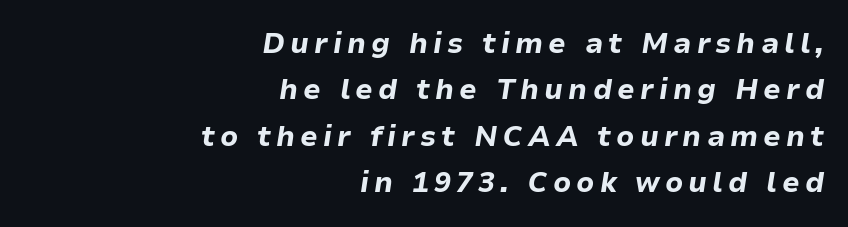
Q: Is the text bold? A: Yes.
Q: Is the text italic (slanted)? A: Yes, it leans right by about 9 degrees.
Q: Is the text underlined? A: No.
Q: How is the paragraph aligned? A: Right-aligned.
Q: Is the spacing between lines tight, normal or loose? A: Normal.
Q: Width (condensed, normal, or wide)? A: Normal.
Q: Stroke contrast? A: Low.
Q: x-height? A: Medium.
Q: Monospaced? A: No.
